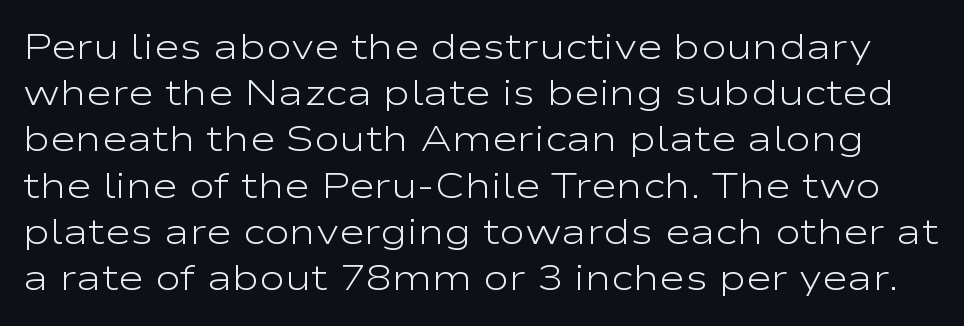
Q: Is the text bold? A: No.
Q: Is the text italic (slanted)? A: No, it is upright.
Q: Is the typeface a serif or a sans-serif typeface? A: Sans-serif.
Q: Is the text underlined? A: No.
Q: Is the spacing between letters normal or unusually wide? A: Normal.
Q: Is the spacing between lines tight, normal or loose? A: Normal.
Q: Width (condensed, normal, or wide)? A: Wide.
Q: Stroke contrast? A: Low.
Q: x-height? A: Medium.
Q: Monospaced? A: No.
